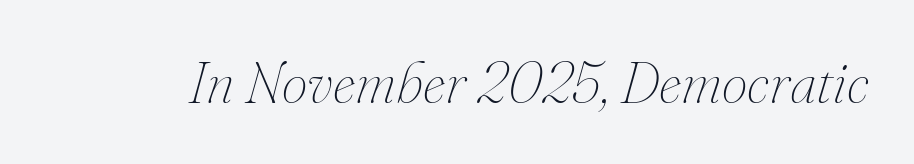
{"italic": "yes", "lean": "right", "slant_degrees": 16, "bold": "no", "weight": "thin", "width": "normal", "stroke_contrast": "medium", "x_height": "small", "monospaced": "no", "underline": "no", "letter_spacing": "normal", "letter_spacing_em": 0.0, "glyph_px": 58}
